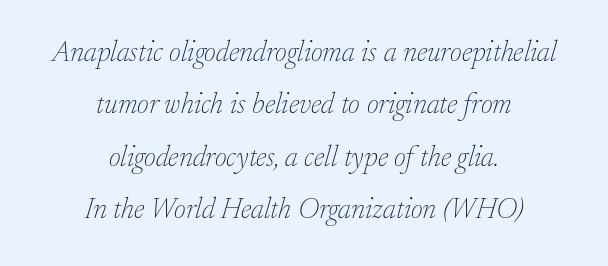
Q: Is the text bold? A: No.
Q: Is the text italic (slanted)? A: Yes, it leans right by about 17 degrees.
Q: Is the typeface a serif or a sans-serif typeface? A: Serif.
Q: Is the text underlined? A: No.
Q: How is the paragraph aligned? A: Centered.
Q: Is the spacing between letters normal or unusually wide? A: Normal.
Q: Width (condensed, normal, or wide)? A: Normal.
Q: Stroke contrast? A: Low.
Q: x-height? A: Small.
Q: Monospaced? A: No.
